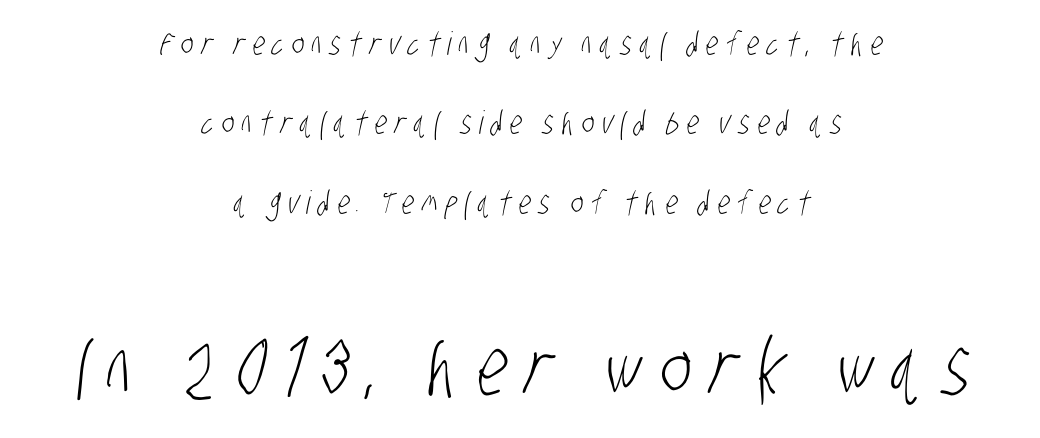
The image shows 79 px light, condensed sans-serif type; set centered, loose line spacing (2.48x), unusually wide letter spacing (+0.24 em), not underlined; the second (bottom) block is 2.47x larger; low stroke contrast and a large x-height.
